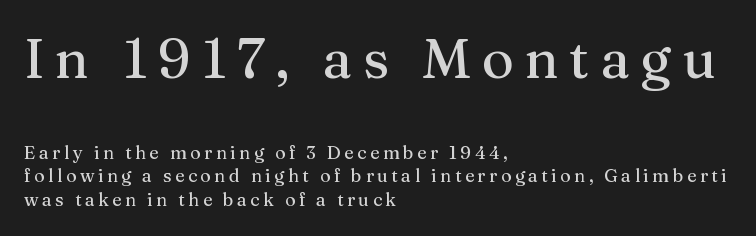
{"serif": "yes", "italic": "no", "width": "normal", "stroke_contrast": "medium", "x_height": "medium", "monospaced": "no", "underline": "no", "align": "left", "line_spacing": "normal", "line_spacing_ratio": 1.32, "larger_block": "first", "size_ratio": 3.06, "glyph_px": 55}
